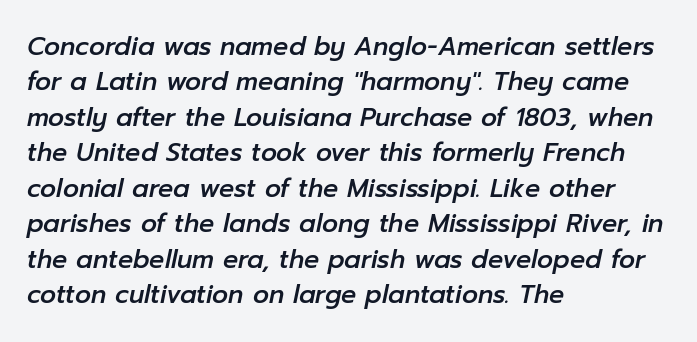
The image shows 25 px text type, italic (leaning right); set left-aligned, normal line spacing (1.42x), normal letter spacing, not underlined.
